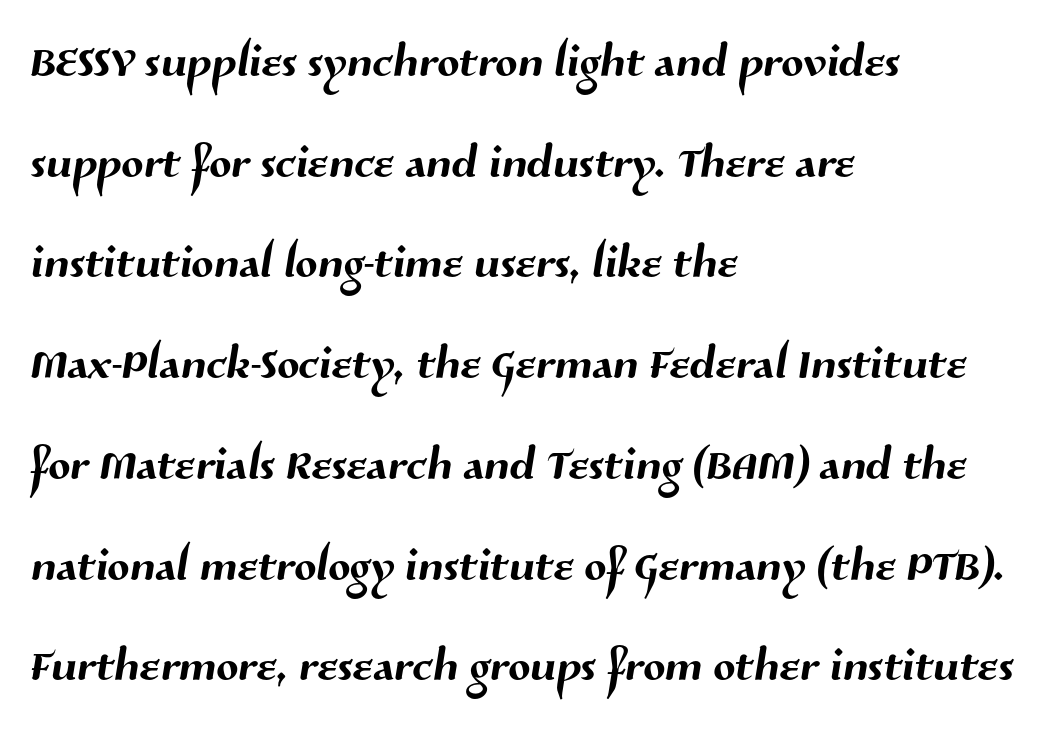
{"serif": "no", "width": "normal", "stroke_contrast": "medium", "x_height": "medium", "monospaced": "no", "underline": "no", "align": "left", "line_spacing": "normal", "line_spacing_ratio": 1.55, "letter_spacing": "normal", "letter_spacing_em": 0.0, "glyph_px": 65}
